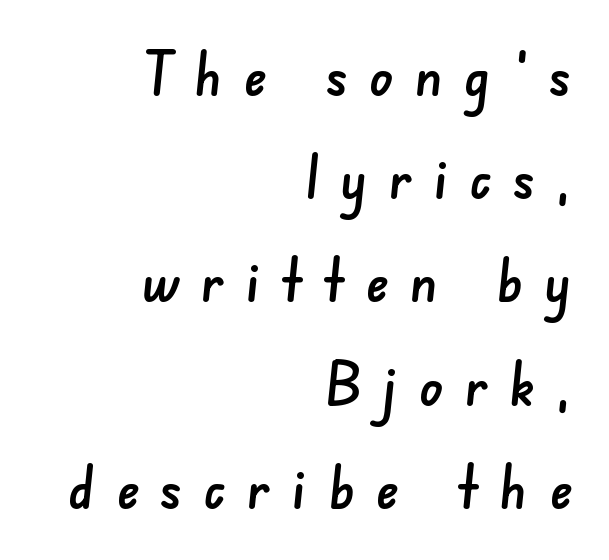
What kind of face is this? One without serifs — a sans. Tracking value appears strongly positive — letters spread wide. Which margin do the lines hug? The right one — the left edge is uneven. Each letter keeps its own natural width here, so spacing adapts to shape.
